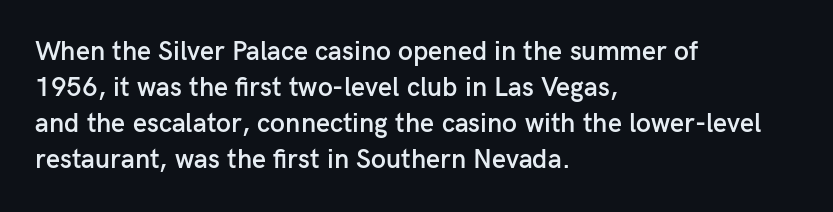
Does extra space separate the letters? No, they use regular spacing. Evenly set lines give the paragraph a standard silhouette. Nobody drew a line under any word here. Notice the strokes are somewhat thickened but not fully heavy: this is a semibold. Layout note: lines flush left.
